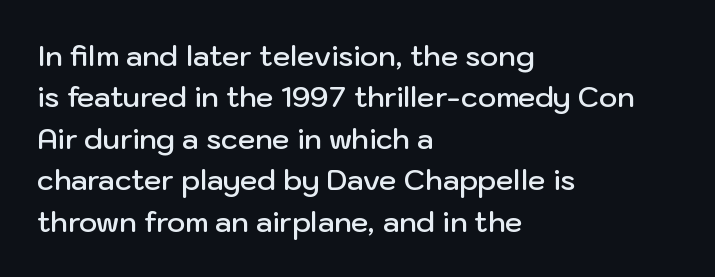
Q: Is the text bold? A: Semi-bold.
Q: Is the text italic (slanted)? A: No, it is upright.
Q: Is the typeface a serif or a sans-serif typeface? A: Sans-serif.
Q: Is the text underlined? A: No.
Q: How is the paragraph aligned? A: Left-aligned.
Q: Is the spacing between letters normal or unusually wide? A: Normal.
Q: Is the spacing between lines tight, normal or loose? A: Normal.
Q: Width (condensed, normal, or wide)? A: Normal.
Q: Stroke contrast? A: Low.
Q: x-height? A: Medium.
Q: Monospaced? A: No.
